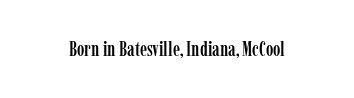
{"italic": "no", "underline": "no", "letter_spacing": "normal", "letter_spacing_em": 0.0, "glyph_px": 20}
